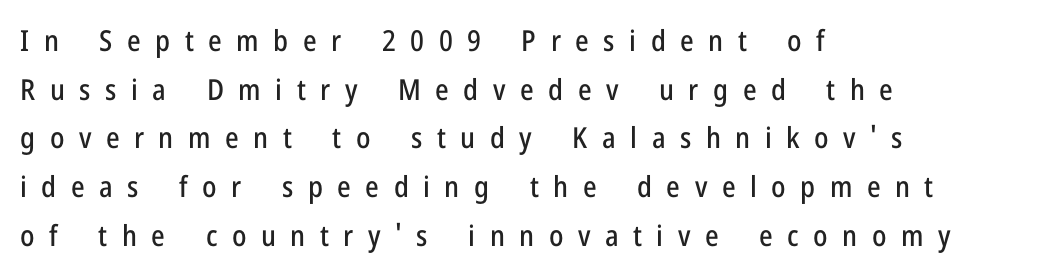
Q: Is the text italic (slanted)? A: No, it is upright.
Q: Is the typeface a serif or a sans-serif typeface? A: Sans-serif.
Q: Is the text underlined? A: No.
Q: How is the paragraph aligned? A: Left-aligned.
Q: Is the spacing between letters normal or unusually wide? A: Unusually wide.
Q: Is the spacing between lines tight, normal or loose? A: Normal.
Q: Width (condensed, normal, or wide)? A: Condensed.
Q: Stroke contrast? A: Low.
Q: x-height? A: Medium.
Q: Monospaced? A: No.
